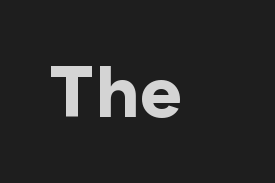
Words appear dense and cohesive because spacing is normal. The passage shown is emphatically bold. Are there feet on the stems? There aren't — it's a sans. You can tell it's not italic because the verticals are truly vertical. A clean baseline with only descenders dipping below it. This sample has the flowing, uneven cadence of proportional lettering.
